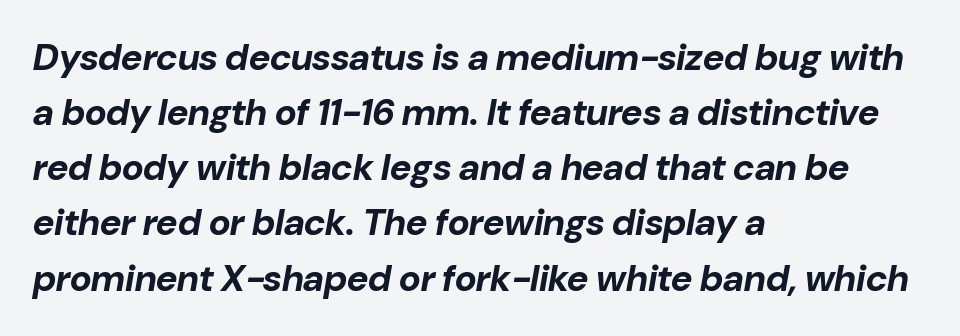
If you drew a line through each stem, it would be angled. Left-aligned paragraph, ragged on the right. Weight check: bold — yes, fully. Looks like regular typesetting: each glyph gets only the width it needs. Descender tails drop into unmarked territory. In terms of leading, this rendering sits right in the middle.
